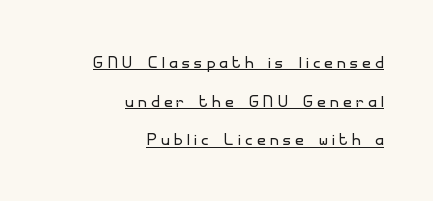
The image shows 22 px text type, upright; set right-aligned, line spacing 1.76x, unusually wide letter spacing (+0.22 em), underlined.
